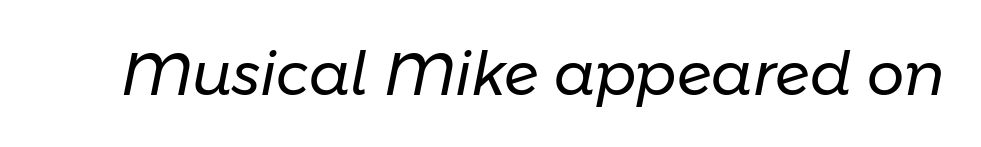
{"italic": "yes", "lean": "right", "slant_degrees": 11, "bold": "no", "weight": "regular", "width": "normal", "stroke_contrast": "low", "x_height": "medium", "monospaced": "no", "underline": "no", "letter_spacing": "normal", "letter_spacing_em": 0.0, "glyph_px": 59}
